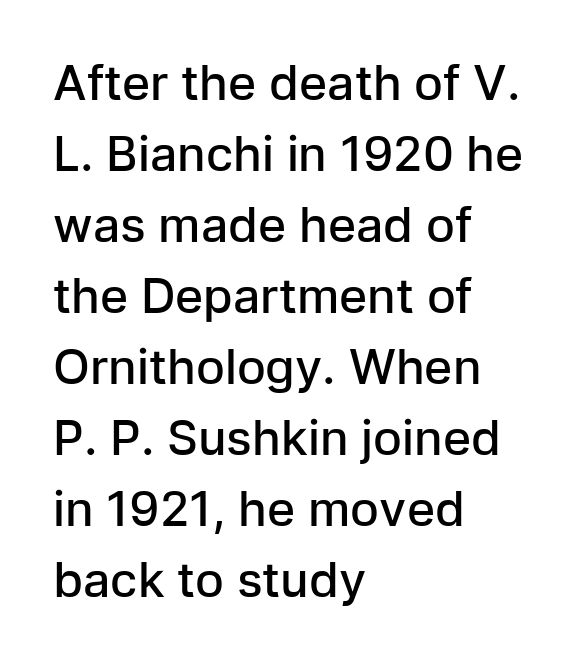
Q: Is the text bold? A: Semi-bold.
Q: Is the text italic (slanted)? A: No, it is upright.
Q: Is the typeface a serif or a sans-serif typeface? A: Sans-serif.
Q: Is the text underlined? A: No.
Q: How is the paragraph aligned? A: Left-aligned.
Q: Is the spacing between letters normal or unusually wide? A: Normal.
Q: Is the spacing between lines tight, normal or loose? A: Normal.
Q: Width (condensed, normal, or wide)? A: Normal.
Q: Stroke contrast? A: Low.
Q: x-height? A: Medium.
Q: Monospaced? A: No.
